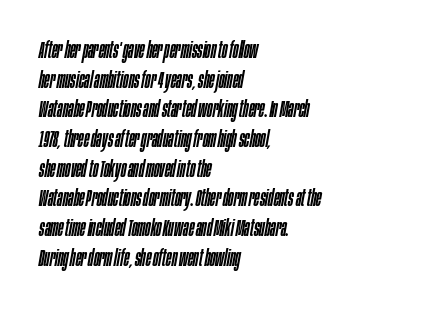
Nobody touched the tracking dial on this one. The passage shown is not underscored anywhere. If you drew a ruler down the left edge, every line would touch it. The font's italic variant was chosen for this text. The rows are spaced the way most documents space them.
